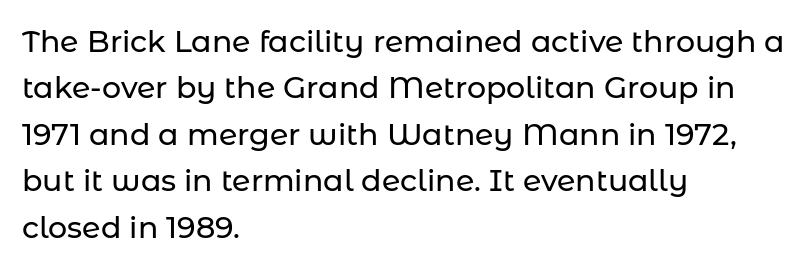
{"serif": "no", "italic": "no", "width": "normal", "stroke_contrast": "low", "x_height": "medium", "monospaced": "no", "underline": "no", "align": "left", "line_spacing": "normal", "line_spacing_ratio": 1.55, "letter_spacing": "normal", "letter_spacing_em": 0.0, "glyph_px": 30}
